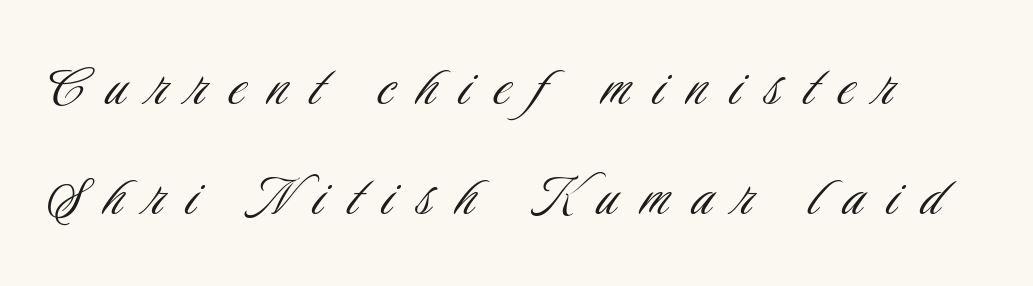
Q: Is the text bold? A: No.
Q: Is the text italic (slanted)? A: Yes.
Q: Is the typeface a serif or a sans-serif typeface? A: Sans-serif.
Q: Is the text underlined? A: No.
Q: Is the spacing between letters normal or unusually wide? A: Unusually wide.
Q: Is the spacing between lines tight, normal or loose? A: Normal.
Q: Width (condensed, normal, or wide)? A: Condensed.
Q: Stroke contrast? A: Low.
Q: x-height? A: Small.
Q: Monospaced? A: No.
